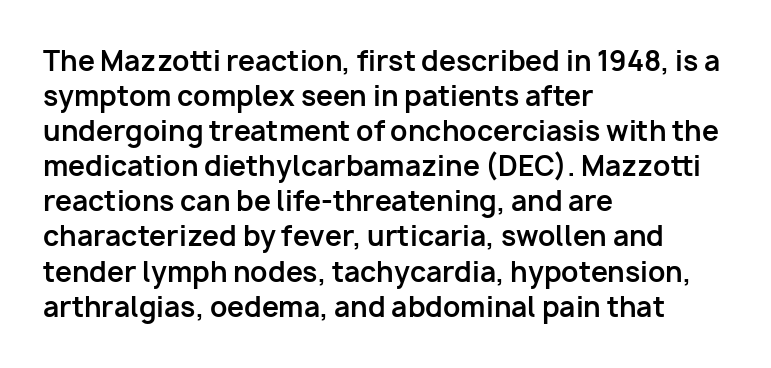
The image shows 27 px bold type, upright; set left-aligned, normal line spacing (1.3x), normal letter spacing, not underlined.
